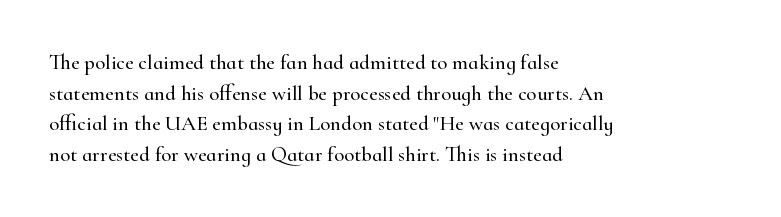
Style check: upright. Quick note: interline space is typical. This sample uses plain, unmodified letter spacing. In CSS terms this would be text-align: left.
